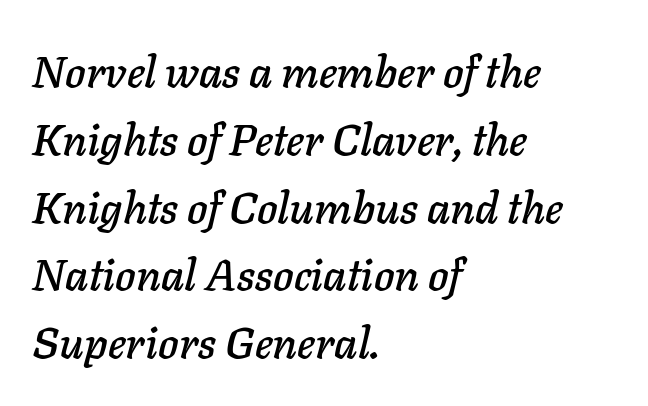
The glyphs look as if they've been sheared to an angle. Compared with typical body copy, the letter spacing here is the same. If you measured baseline to baseline, you'd find a middling distance. Looks like regular typesetting: each glyph gets only the width it needs. Anything drawn beneath the words? Only blank space. Line beginnings align vertically; line endings do not.
